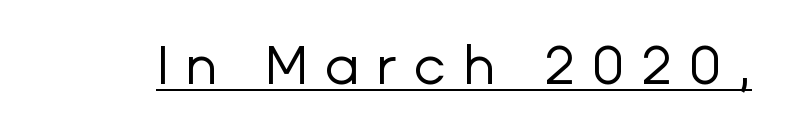
Q: Is the text bold? A: No.
Q: Is the text italic (slanted)? A: No, it is upright.
Q: Is the typeface a serif or a sans-serif typeface? A: Sans-serif.
Q: Is the text underlined? A: Yes.
Q: Is the spacing between letters normal or unusually wide? A: Unusually wide.
Q: Width (condensed, normal, or wide)? A: Normal.
Q: Stroke contrast? A: Low.
Q: x-height? A: Medium.
Q: Monospaced? A: No.
